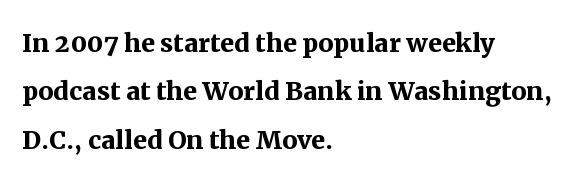
{"serif": "yes", "italic": "no", "bold": "yes", "weight": "semibold", "width": "normal", "stroke_contrast": "medium", "x_height": "medium", "monospaced": "no", "underline": "no", "align": "left", "line_spacing": "normal", "line_spacing_ratio": 1.42, "letter_spacing": "normal", "letter_spacing_em": 0.0, "glyph_px": 34}
